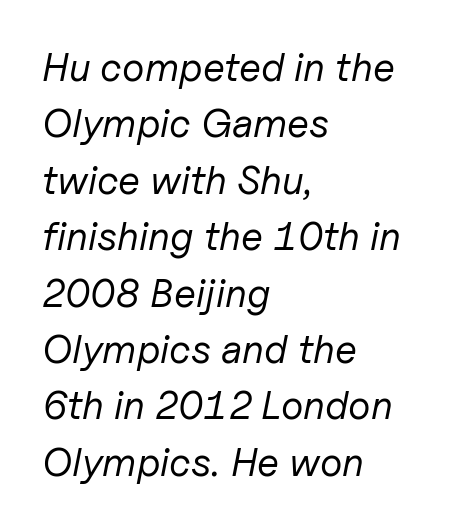
Q: Is the text bold? A: No.
Q: Is the text italic (slanted)? A: Yes, it leans right by about 11 degrees.
Q: Is the text underlined? A: No.
Q: How is the paragraph aligned? A: Left-aligned.
Q: Is the spacing between letters normal or unusually wide? A: Normal.
Q: Is the spacing between lines tight, normal or loose? A: Normal.
Q: Width (condensed, normal, or wide)? A: Normal.
Q: Stroke contrast? A: Low.
Q: x-height? A: Medium.
Q: Monospaced? A: No.
